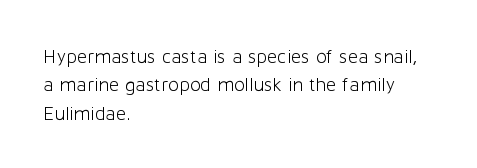
Glyph-to-glyph distance matches everyday printed text. One glance says typical: line gaps are just what's usual. A bare baseline throughout the passage. Does the lettering tilt? It doesn't — this is upright.
